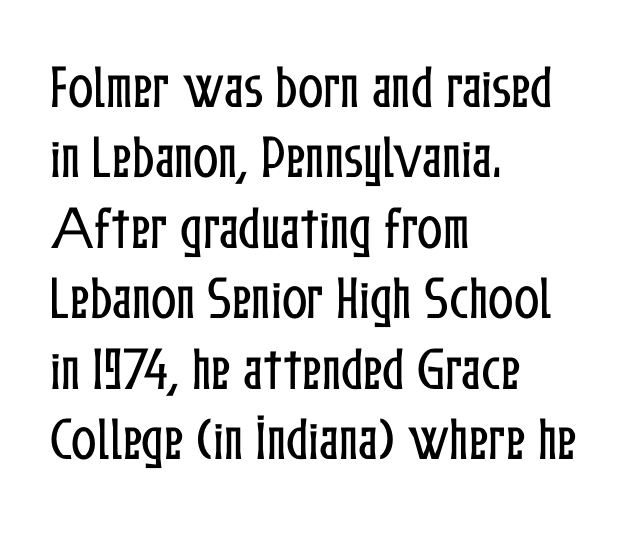
{"italic": "no", "width": "condensed", "stroke_contrast": "low", "x_height": "medium", "monospaced": "no", "underline": "no", "align": "left", "line_spacing": "normal", "line_spacing_ratio": 1.5, "letter_spacing": "normal", "letter_spacing_em": 0.0, "glyph_px": 47}
